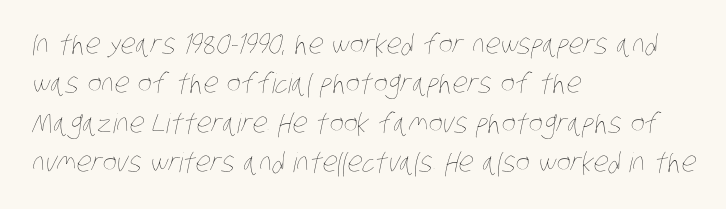
The image shows 27 px text type; set left-aligned, normal line spacing (1.46x), normal letter spacing, not underlined.
